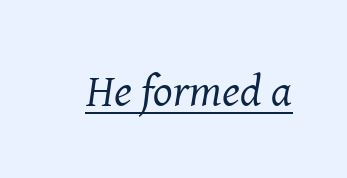
The image shows 46 px regular-weight serif type, italic (leaning right); set normal letter spacing, underlined; medium stroke contrast and a medium x-height.
